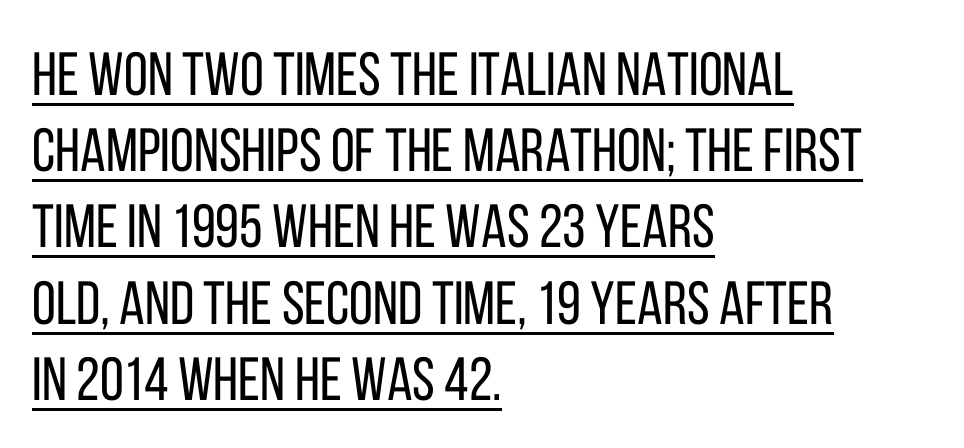
Q: Is the text bold? A: No.
Q: Is the text italic (slanted)? A: No, it is upright.
Q: Is the typeface a serif or a sans-serif typeface? A: Sans-serif.
Q: Is the text underlined? A: Yes.
Q: How is the paragraph aligned? A: Left-aligned.
Q: Is the spacing between letters normal or unusually wide? A: Normal.
Q: Is the spacing between lines tight, normal or loose? A: Normal.
Q: Width (condensed, normal, or wide)? A: Condensed.
Q: Stroke contrast? A: Low.
Q: x-height? A: Large.
Q: Monospaced? A: No.
